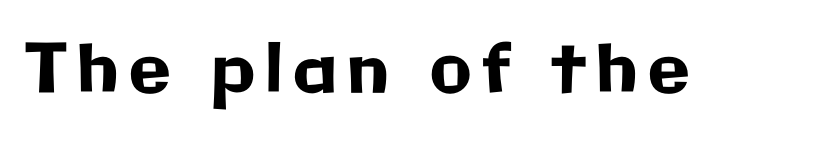
Q: Is the text italic (slanted)? A: No, it is upright.
Q: Is the typeface a serif or a sans-serif typeface? A: Sans-serif.
Q: Is the text underlined? A: No.
Q: Width (condensed, normal, or wide)? A: Normal.
Q: Stroke contrast? A: Low.
Q: x-height? A: Medium.
Q: Monospaced? A: No.
